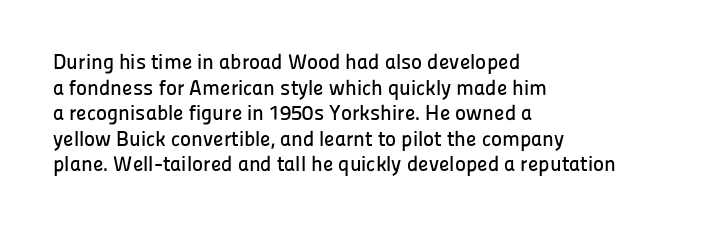
The image shows 21 px text type, upright; set left-aligned, line spacing 1.22x, normal letter spacing, not underlined.
